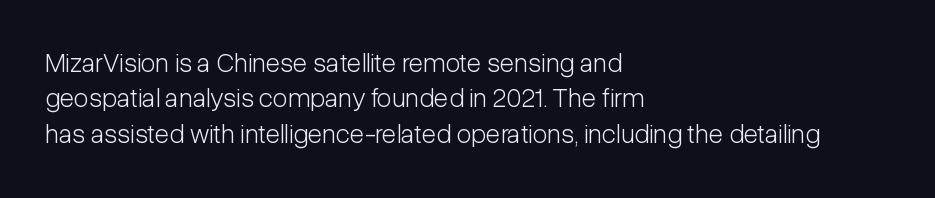
{"italic": "no", "bold": "no", "underline": "no", "align": "left", "line_spacing": "normal", "line_spacing_ratio": 1.31, "letter_spacing": "normal", "letter_spacing_em": 0.0, "glyph_px": 27}
